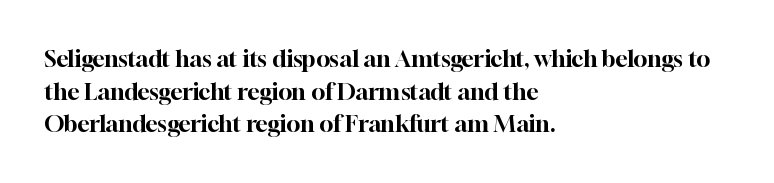
The image shows 23 px text type, upright; set left-aligned, normal line spacing (1.42x), normal letter spacing, not underlined.
